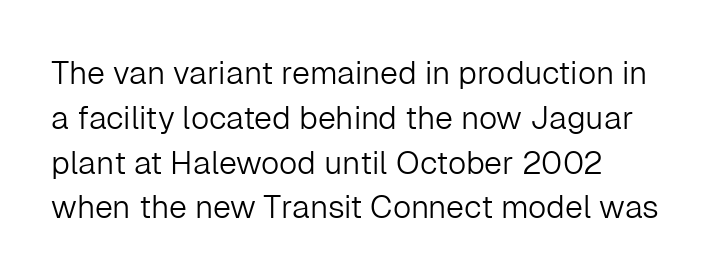
The passage shown is not bold in any degree. Upright lettering throughout. A typesetter would call this proportional, since set widths differ per character. Leading matches the norm, producing a regular column. Does the type have serifs? No, each stem ends abruptly. Honestly, there is no underline to notice here at all.
